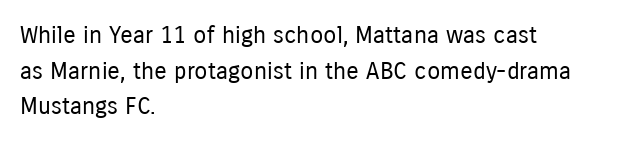
Q: Is the text bold? A: No.
Q: Is the text italic (slanted)? A: No, it is upright.
Q: Is the text underlined? A: No.
Q: How is the paragraph aligned? A: Left-aligned.
Q: Is the spacing between letters normal or unusually wide? A: Normal.
Q: Is the spacing between lines tight, normal or loose? A: Normal.
